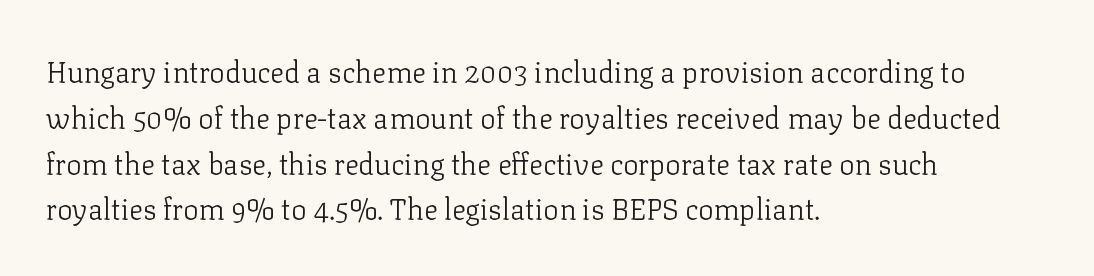
{"serif": "yes", "italic": "no", "bold": "no", "weight": "light", "width": "normal", "stroke_contrast": "low", "x_height": "medium", "monospaced": "no", "underline": "no", "align": "left", "line_spacing": "normal", "line_spacing_ratio": 1.58, "letter_spacing": "normal", "letter_spacing_em": 0.0, "glyph_px": 29}
